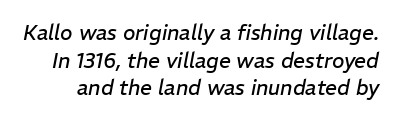
Letters rest on an invisible, unmarked baseline. The lettering tilts uniformly, giving the passage an italic look. The characters are drawn with everyday or finer stroke widths. These lines sit exactly where default settings would place them.
